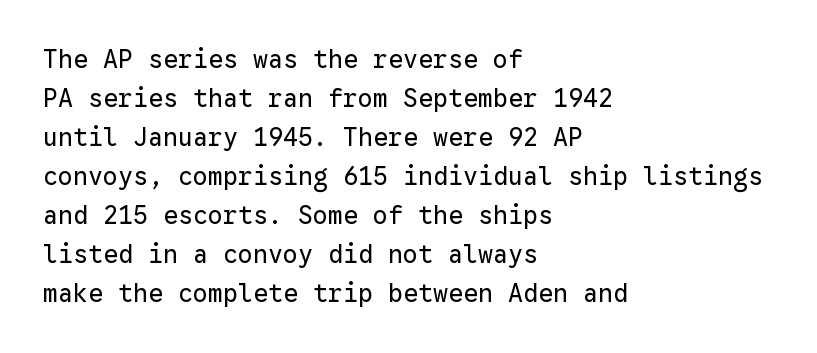
The space between consecutive lines is moderate. In terms of letterspacing, this is plain default setting. This rendering features lettering with no underline. Is the stroke heavy? The answer is a plain regular-or-lighter.
